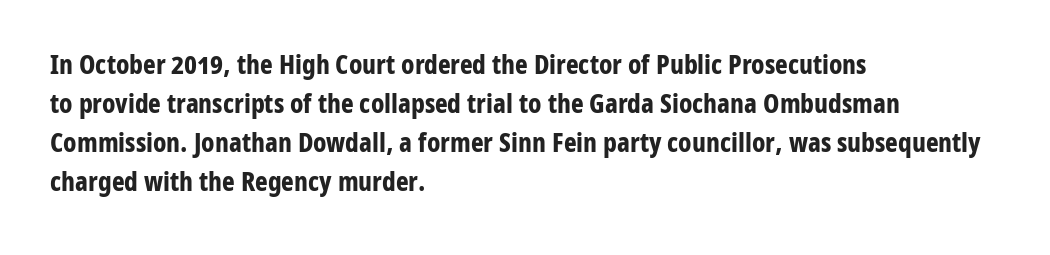
The image shows 27 px bold type, upright; set left-aligned, normal line spacing (1.44x), normal letter spacing, not underlined.
